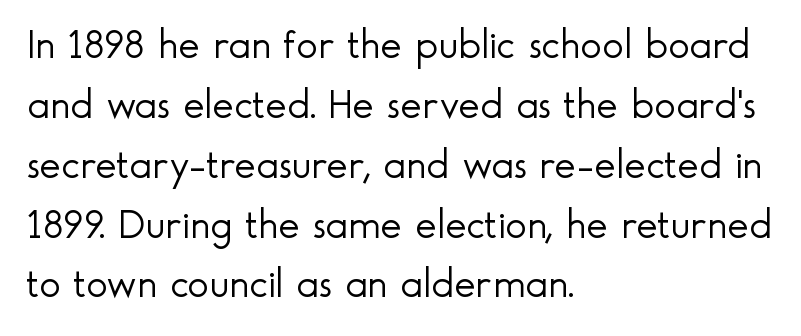
{"serif": "no", "italic": "no", "bold": "no", "weight": "light", "width": "normal", "x_height": "small", "monospaced": "no", "underline": "no", "align": "left", "line_spacing": "normal", "line_spacing_ratio": 1.46, "letter_spacing": "normal", "letter_spacing_em": 0.0, "glyph_px": 41}
